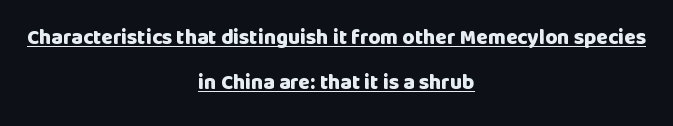
The image shows 21 px bold type, upright; set centered, loose line spacing (2.16x), normal letter spacing, underlined.
